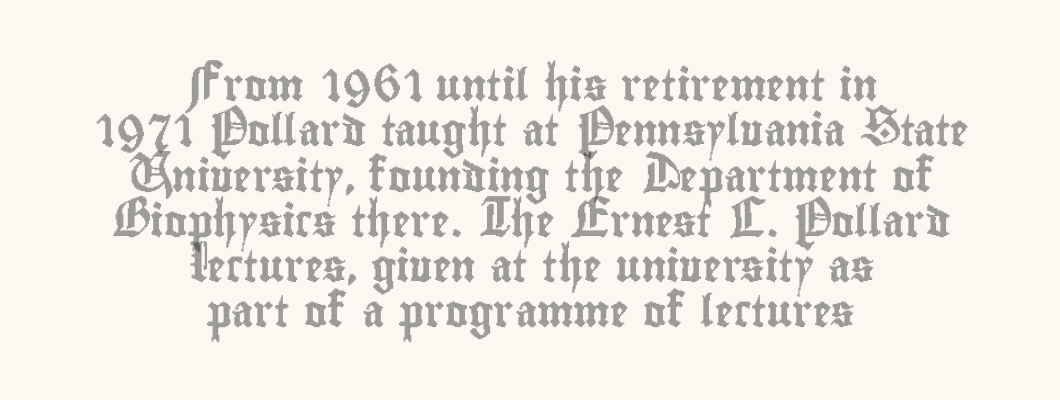
The image shows 31 px condensed type, upright; set centered, normal line spacing (1.46x), normal letter spacing, not underlined; a small x-height.
